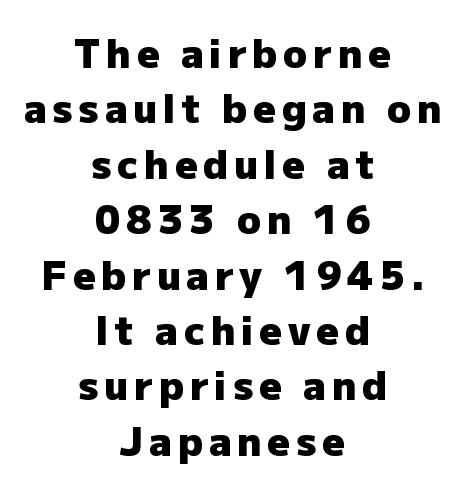
Q: Is the text bold? A: Yes.
Q: Is the text italic (slanted)? A: No, it is upright.
Q: Is the typeface a serif or a sans-serif typeface? A: Sans-serif.
Q: Is the text underlined? A: No.
Q: How is the paragraph aligned? A: Centered.
Q: Is the spacing between lines tight, normal or loose? A: Normal.
Q: Width (condensed, normal, or wide)? A: Normal.
Q: Stroke contrast? A: Low.
Q: x-height? A: Medium.
Q: Monospaced? A: No.
